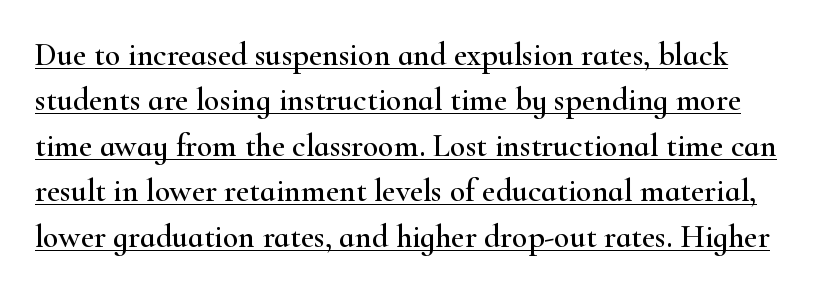
{"serif": "yes", "italic": "no", "width": "wide", "stroke_contrast": "high", "x_height": "small", "monospaced": "no", "underline": "yes", "line_spacing": "normal", "line_spacing_ratio": 1.42, "letter_spacing": "normal", "letter_spacing_em": 0.0, "glyph_px": 32}
